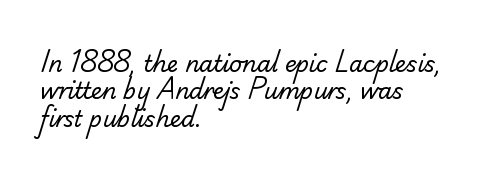
Students, note that the glyphs here touch the page at normal intervals. Honestly, the row spacing looks completely unremarkable. On a weight scale, this lands at 450 or below. Glance below the letters and you will spot only blank space.
